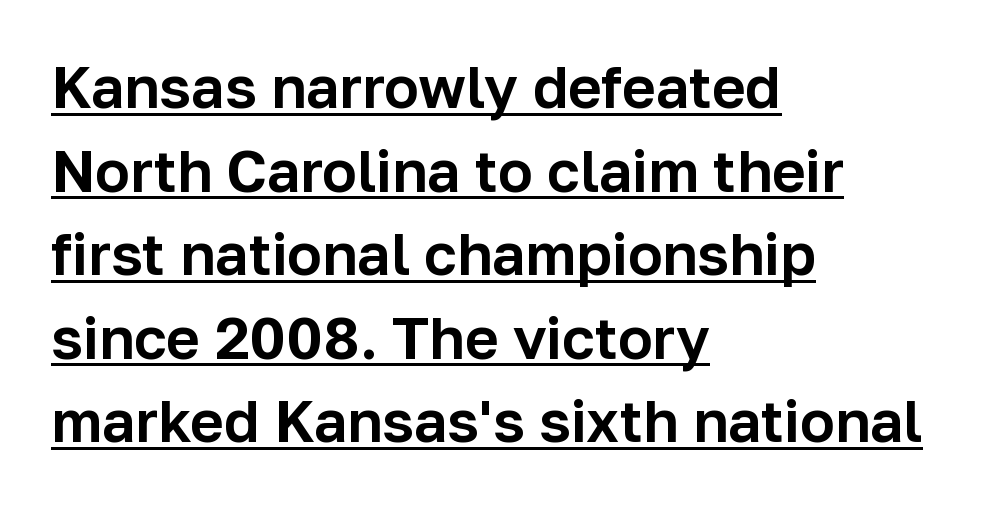
Q: Is the text italic (slanted)? A: No, it is upright.
Q: Is the typeface a serif or a sans-serif typeface? A: Sans-serif.
Q: Is the text underlined? A: Yes.
Q: How is the paragraph aligned? A: Left-aligned.
Q: Is the spacing between letters normal or unusually wide? A: Normal.
Q: Is the spacing between lines tight, normal or loose? A: Normal.
Q: Width (condensed, normal, or wide)? A: Normal.
Q: Stroke contrast? A: Low.
Q: x-height? A: Medium.
Q: Monospaced? A: No.
